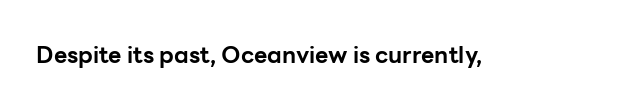
Notice how thick the strokes are: this is what a full bold looks like. In terms of letterspacing, this is plain default setting. The specimen omits any rule beneath the text block's lines. The lettering stays uniformly vertical, giving the passage a roman look.
